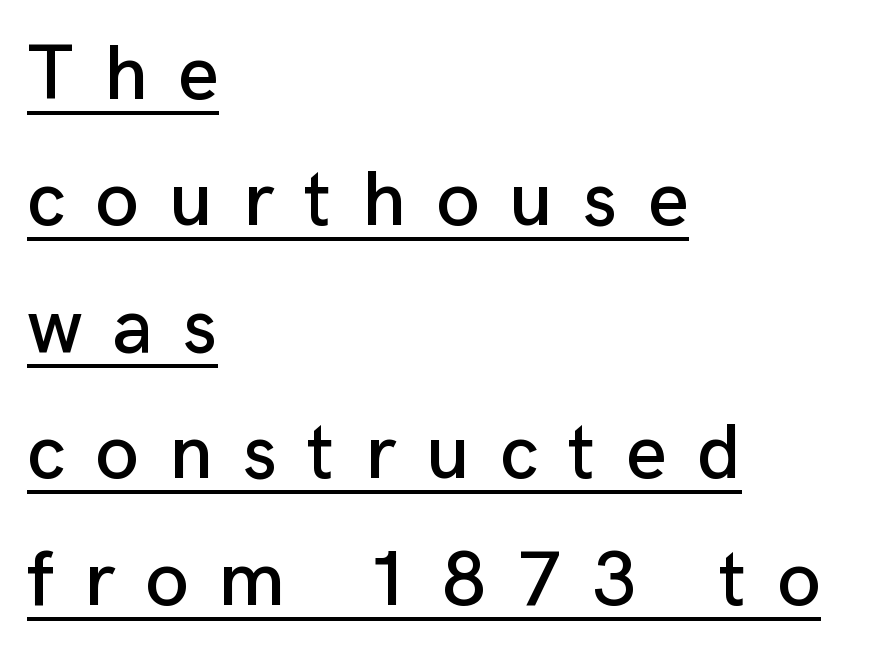
The image shows 79 px sans-serif type, upright; set left-aligned, normal line spacing (1.6x), unusually wide letter spacing (+0.38 em), underlined; low stroke contrast and a medium x-height.
